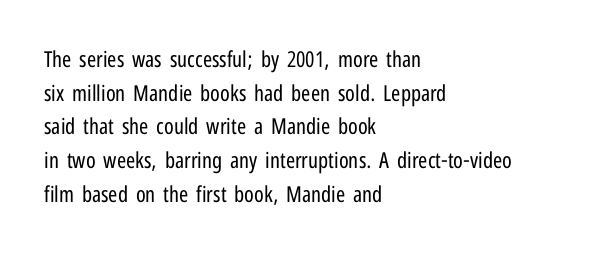
Unbolded letterforms with no extra heft. The letterforms sit shoulder to shoulder at normal distance. Line spacing here is normal. Glance below the letters and you will spot only blank space. Visually the block forms a straight wall on the left and a jagged coastline on the right.
